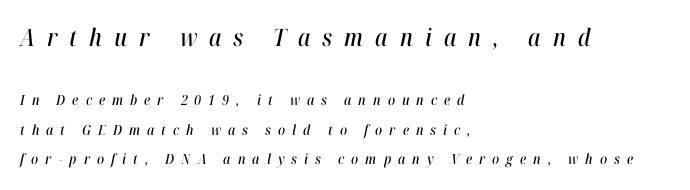
The image shows 24 px text type, italic (leaning right); set left-aligned, loose line spacing (2.12x), unusually wide letter spacing (+0.5 em), not underlined; the first (top) block is 1.71x larger.
